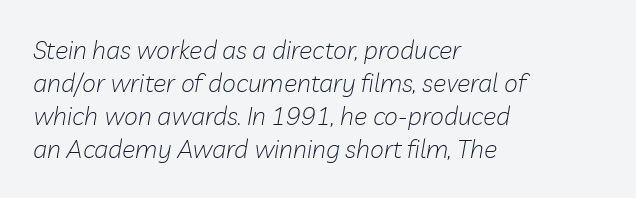
Q: Is the text bold? A: No.
Q: Is the text italic (slanted)? A: Yes, it leans right by about 10 degrees.
Q: Is the text underlined? A: No.
Q: How is the paragraph aligned? A: Left-aligned.
Q: Is the spacing between letters normal or unusually wide? A: Normal.
Q: Is the spacing between lines tight, normal or loose? A: Normal.
